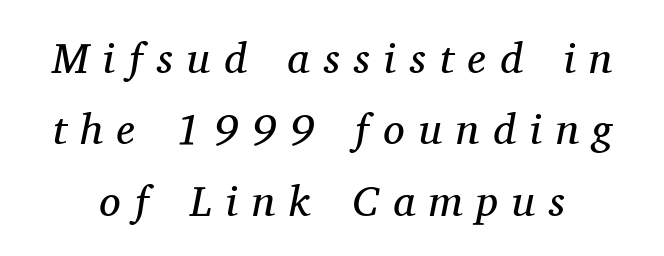
Quick note: interline space is typical. Is this a sans? No — the strokes have serifs. Is the type slanted? Yes — the strokes lean at a clear angle. This is not heavy type; no bold has been used. Students, note that the glyphs here are deliberately spaced far apart.
